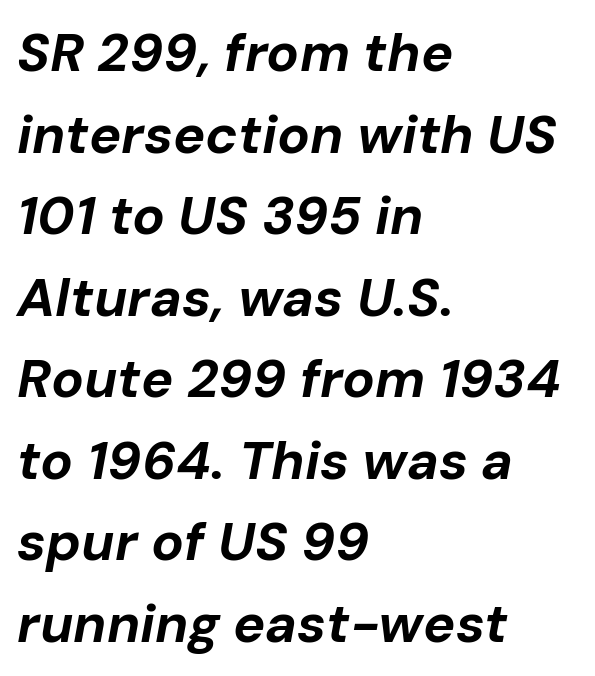
Is this a fixed-width face? No — the glyphs have proportional, varying widths. Inter-character spacing is left at the font's built-in metrics. This is oblique type, the kind used for emphasis or titles. How would I describe the line gaps? Plain and ordinary. Is the type bold? Yes — the strokes are clearly thick and heavy.
